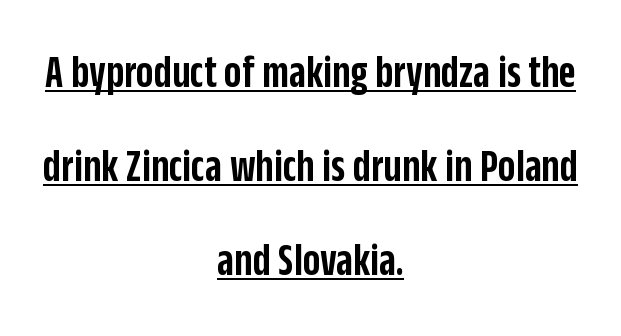
Q: Is the text bold? A: Semi-bold.
Q: Is the text italic (slanted)? A: No, it is upright.
Q: Is the typeface a serif or a sans-serif typeface? A: Sans-serif.
Q: Is the text underlined? A: Yes.
Q: How is the paragraph aligned? A: Centered.
Q: Is the spacing between letters normal or unusually wide? A: Normal.
Q: Is the spacing between lines tight, normal or loose? A: Loose.
Q: Width (condensed, normal, or wide)? A: Condensed.
Q: Stroke contrast? A: Low.
Q: x-height? A: Large.
Q: Monospaced? A: No.
